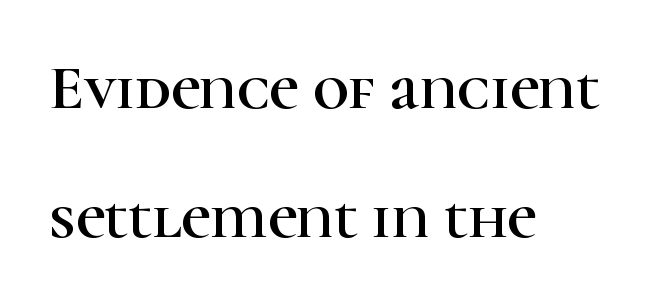
{"serif": "yes", "italic": "no", "width": "normal", "stroke_contrast": "high", "x_height": "medium", "monospaced": "no", "underline": "no", "align": "left", "line_spacing": "loose", "line_spacing_ratio": 2.05, "letter_spacing": "normal", "letter_spacing_em": 0.0, "glyph_px": 63}
